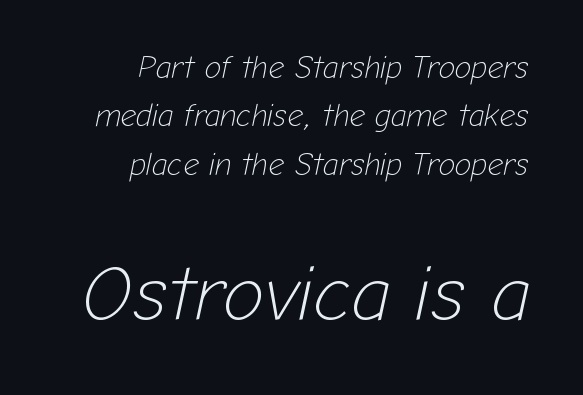
{"italic": "yes", "lean": "right", "slant_degrees": 12, "bold": "no", "weight": "light", "width": "normal", "stroke_contrast": "low", "x_height": "medium", "monospaced": "no", "underline": "no", "align": "right", "line_spacing": "normal", "line_spacing_ratio": 1.56, "letter_spacing": "normal", "letter_spacing_em": 0.0, "larger_block": "second", "size_ratio": 2.52, "glyph_px": 78}
